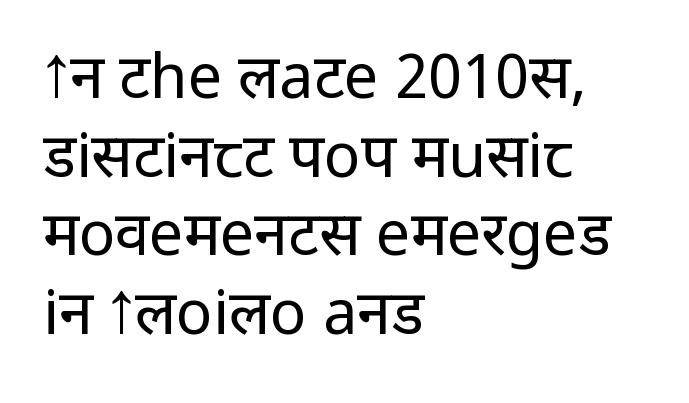
The lines sit at an ordinary, default distance from one another. This is not heavy type; no bold has been used. Regarding serifs, this sample does without them. Left-aligned paragraph, ragged on the right. This rendering features lettering with no underline.
